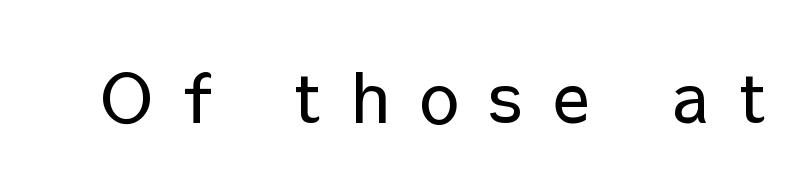
The area under the type is left untouched. You can tell it's not italic because the verticals are truly vertical. The cut favours lightness, reaching ordinary text weight at its darkest. Character widths vary here, with narrow letters taking less room than wide ones.
